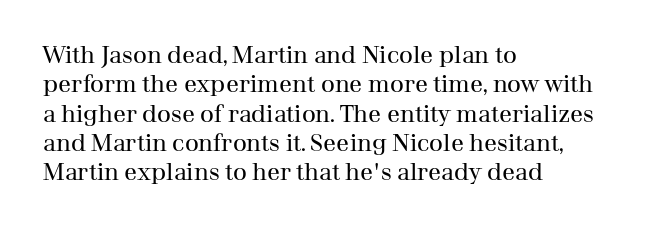
Q: Is the text bold? A: No.
Q: Is the text italic (slanted)? A: No, it is upright.
Q: Is the text underlined? A: No.
Q: How is the paragraph aligned? A: Left-aligned.
Q: Is the spacing between letters normal or unusually wide? A: Normal.
